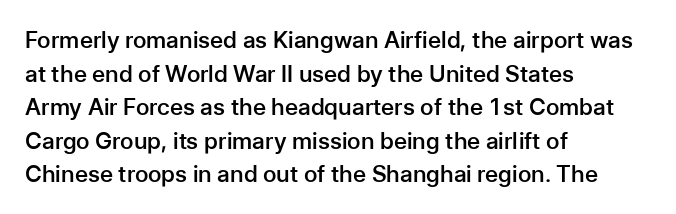
Q: Is the text bold? A: Semi-bold.
Q: Is the text italic (slanted)? A: No, it is upright.
Q: Is the text underlined? A: No.
Q: How is the paragraph aligned? A: Left-aligned.
Q: Is the spacing between letters normal or unusually wide? A: Normal.
Q: Is the spacing between lines tight, normal or loose? A: Normal.
